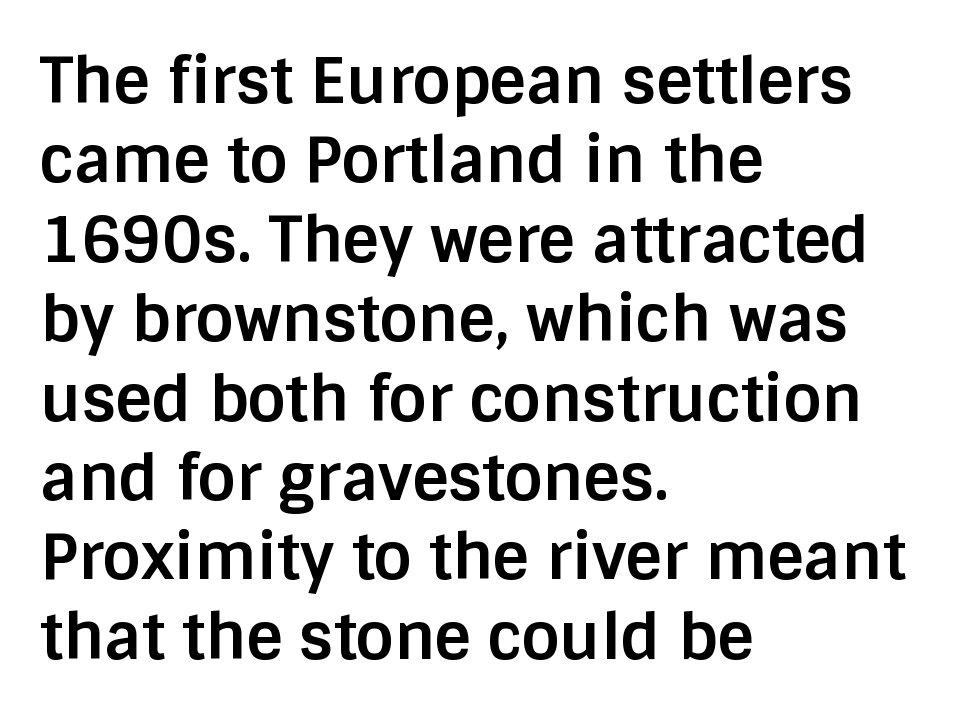
The rag falls on the right side of this text block. There is no visible air inserted between adjacent glyphs. Are there feet on the stems? There aren't — it's a sans. Whoever set this chose a conventional vertical rhythm. The string is rendered with underlining switched off. Italic: no, the glyphs are upright roman.
